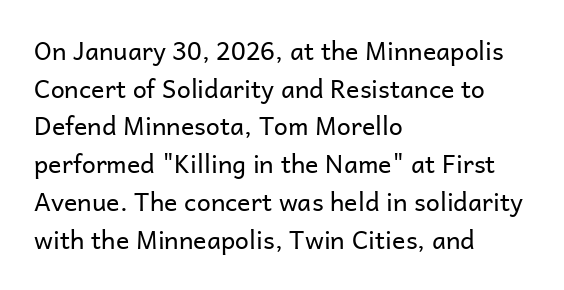
The image shows 25 px text type, upright; set left-aligned, normal line spacing (1.51x), normal letter spacing, not underlined.
